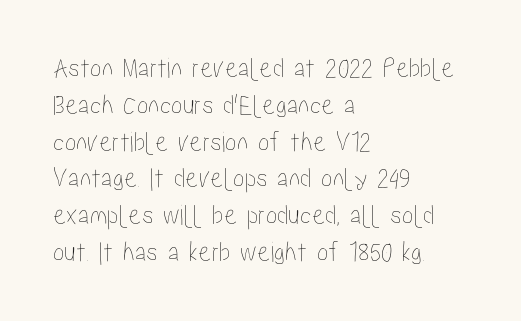
The image shows 29 px condensed type, upright; set left-aligned, normal line spacing (1.27x), normal letter spacing, not underlined; low stroke contrast and a medium x-height.
